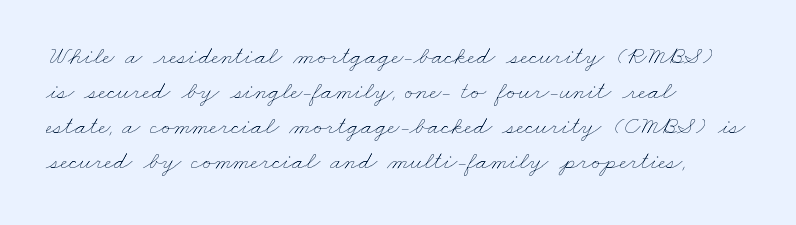
The space directly below the letters is spotless. In terms of leading, this rendering sits right in the middle. Notice how the passage keeps a crisp vertical edge on the left only. Tracking here is standard; glyphs follow each other at the usual distance.
